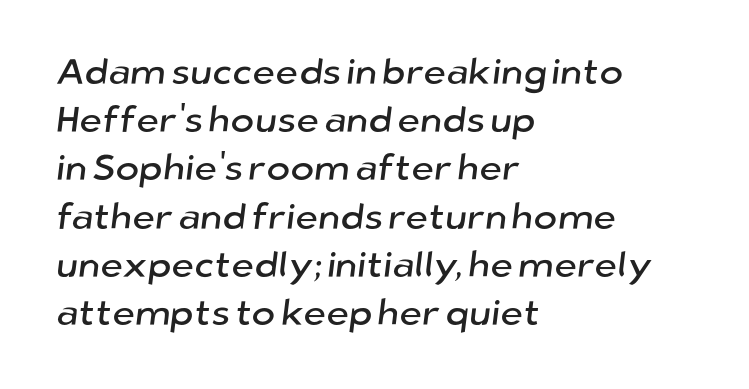
Are there feet on the stems? There aren't — it's a sans. The rows are spaced the way most documents space them. Looks like regular typesetting: each glyph gets only the width it needs. Between one letter and the next there's only the usual sliver of space.
